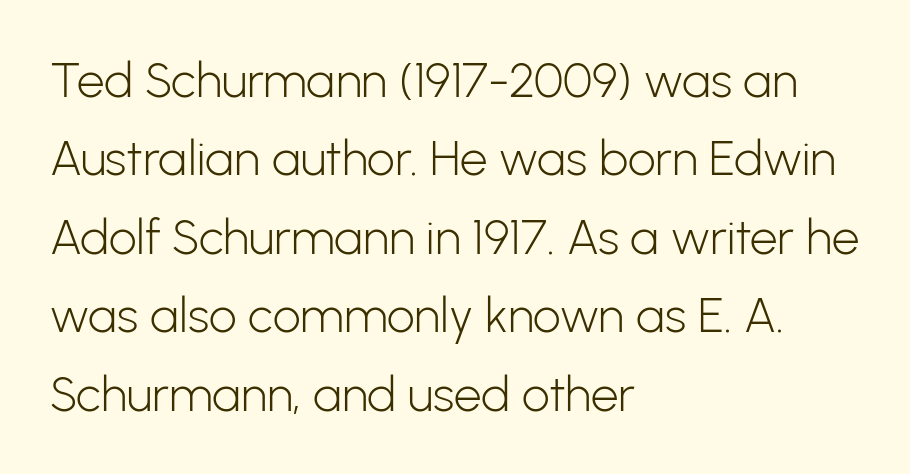
Bare-footed words on every line. Vertical spacing — default. Varying glyph widths throughout — classic text-font behaviour. This sample uses an upright cut, with every glyph sitting square on the baseline. No heavy texture on the line: the type isn't bold.
